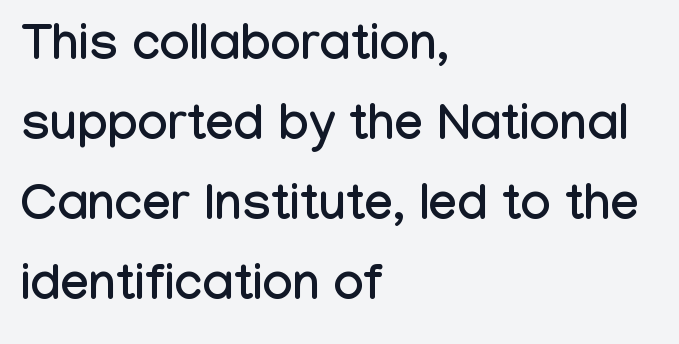
Q: Is the text italic (slanted)? A: No, it is upright.
Q: Is the typeface a serif or a sans-serif typeface? A: Sans-serif.
Q: Is the text underlined? A: No.
Q: How is the paragraph aligned? A: Left-aligned.
Q: Is the spacing between letters normal or unusually wide? A: Normal.
Q: Is the spacing between lines tight, normal or loose? A: Normal.
Q: Width (condensed, normal, or wide)? A: Condensed.
Q: Stroke contrast? A: Low.
Q: x-height? A: Medium.
Q: Monospaced? A: No.
